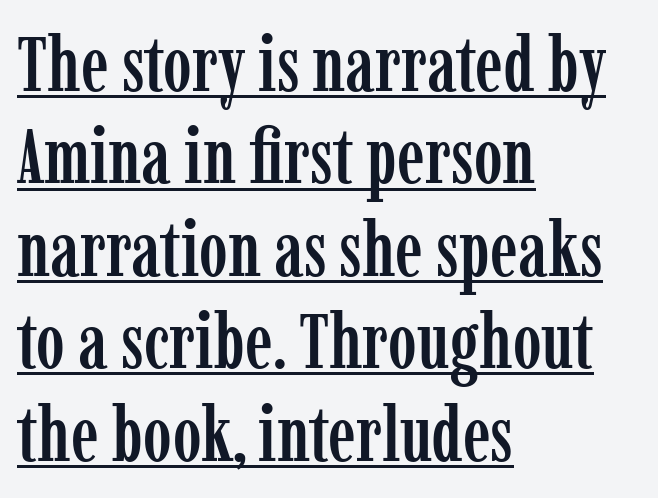
Q: Is the text italic (slanted)? A: No, it is upright.
Q: Is the typeface a serif or a sans-serif typeface? A: Serif.
Q: Is the text underlined? A: Yes.
Q: How is the paragraph aligned? A: Left-aligned.
Q: Is the spacing between letters normal or unusually wide? A: Normal.
Q: Width (condensed, normal, or wide)? A: Condensed.
Q: Stroke contrast? A: Low.
Q: x-height? A: Medium.
Q: Monospaced? A: No.
